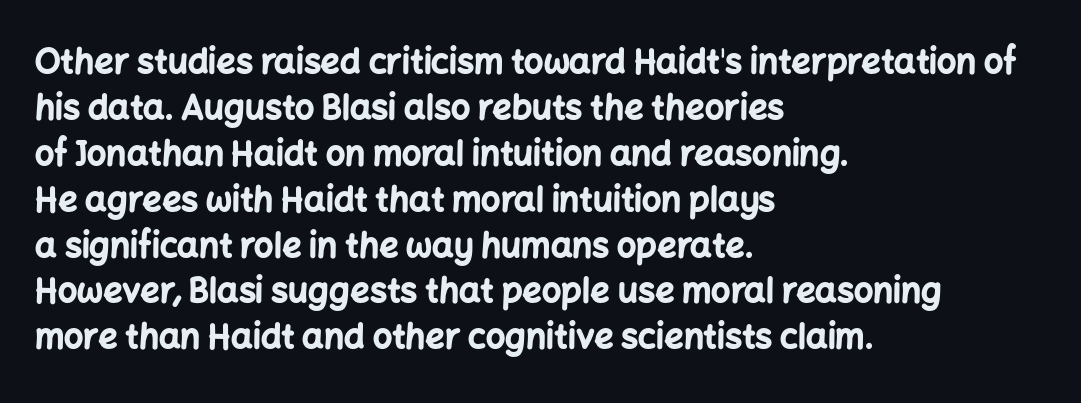
The font family rendered here belongs to the sans-serif group. Rendered with straight, roman letterforms. The face used here is proportionally spaced, like ordinary book or web type. If you measured baseline to baseline, you'd find a middling distance. Underline: absent. Every letter is thick-stroked: bold, no question.
